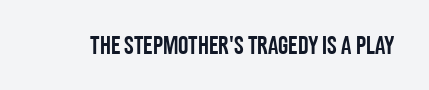
{"italic": "no", "underline": "no", "letter_spacing": "normal", "letter_spacing_em": 0.0, "glyph_px": 26}
